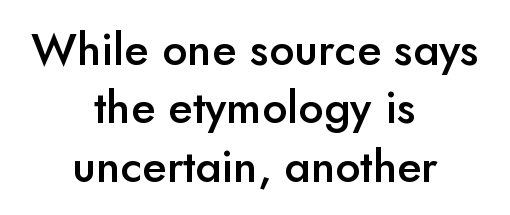
Q: Is the text bold? A: Semi-bold.
Q: Is the text italic (slanted)? A: No, it is upright.
Q: Is the typeface a serif or a sans-serif typeface? A: Sans-serif.
Q: Is the text underlined? A: No.
Q: How is the paragraph aligned? A: Centered.
Q: Is the spacing between letters normal or unusually wide? A: Normal.
Q: Is the spacing between lines tight, normal or loose? A: Normal.
Q: Width (condensed, normal, or wide)? A: Normal.
Q: Stroke contrast? A: Low.
Q: x-height? A: Small.
Q: Monospaced? A: No.
